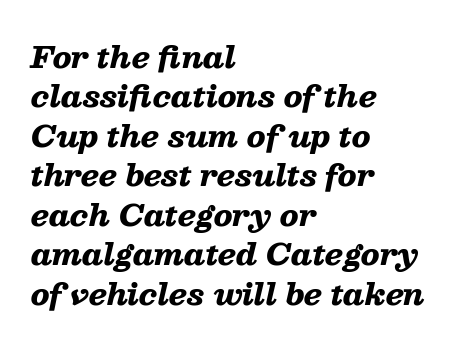
Underlining? Definitely not there. In CSS terms this would be text-align: left. Here the designer chose a conventional face with non-uniform glyph widths. How are the letters spaced? Ordinarily, with no added tracking.
